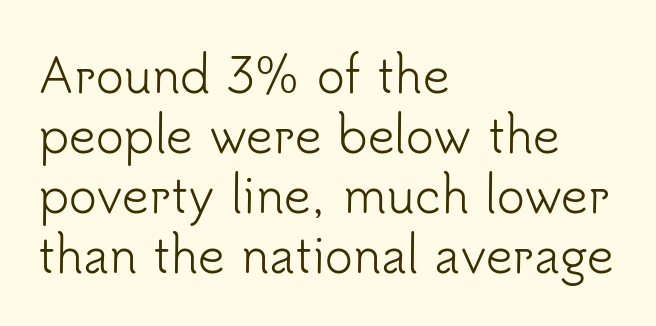
In terms of posture, this sample is upright. The space between consecutive lines is moderate. In terms of letterspacing, this is plain default setting. The typesetter chose a ragged-right arrangement here. Do the characters align in a grid? No, the font is proportional.
